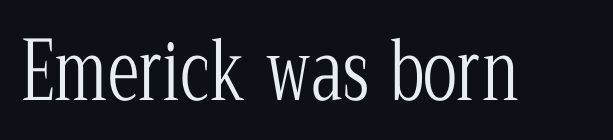
{"serif": "yes", "italic": "no", "bold": "no", "weight": "light", "width": "condensed", "stroke_contrast": "low", "x_height": "medium", "monospaced": "no", "underline": "no", "letter_spacing": "normal", "letter_spacing_em": 0.0, "glyph_px": 80}
